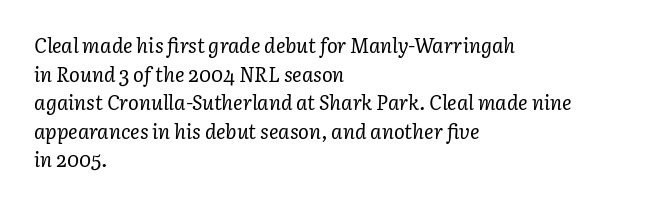
Check the space under the baseline: it is left empty. The strokes carry an ordinary text weight at most. The gaps between neighbouring characters are ordinary and unremarkable. These lines are set flush left with a ragged right edge. The rendering applies a slant to the glyphs. Horizontal bands of white between lines are of average thickness.
